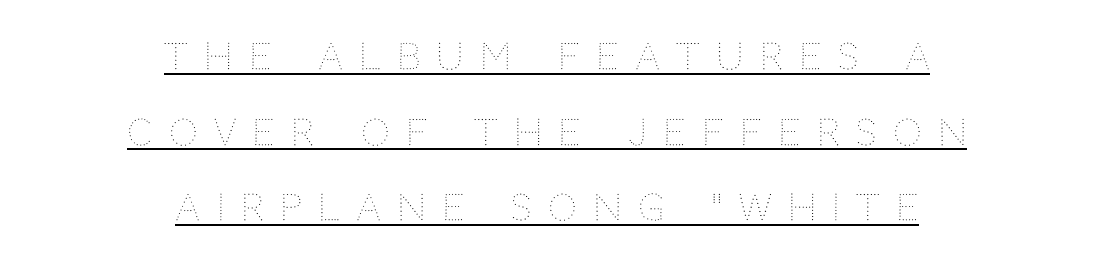
The image shows 36 px thin type, upright; set centered, loose line spacing (2.1x), unusually wide letter spacing (+0.45 em), underlined; medium stroke contrast and a large x-height.
